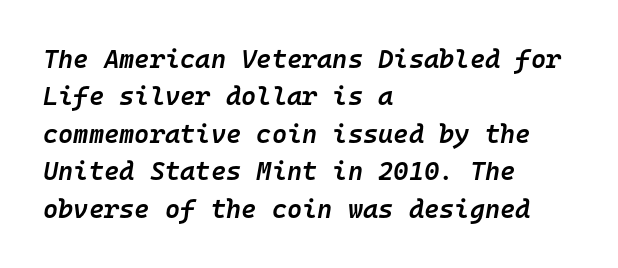
{"italic": "yes", "lean": "right", "slant_degrees": 10, "bold": "semi", "underline": "no", "align": "left", "line_spacing": "normal", "line_spacing_ratio": 1.44, "letter_spacing": "normal", "letter_spacing_em": 0.0, "glyph_px": 26}
